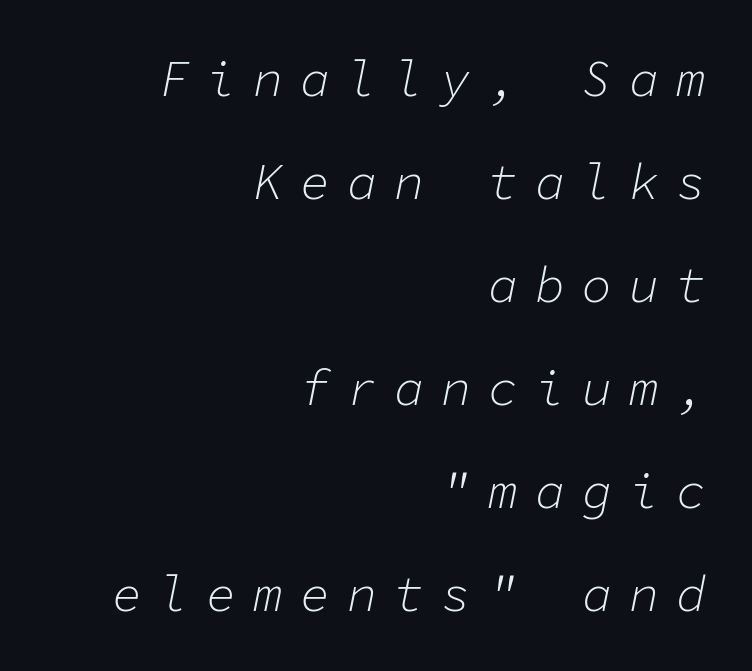
Q: Is the text bold? A: No.
Q: Is the text italic (slanted)? A: Yes, it leans right by about 11 degrees.
Q: Is the text underlined? A: No.
Q: How is the paragraph aligned? A: Right-aligned.
Q: Is the spacing between letters normal or unusually wide? A: Unusually wide.
Q: Is the spacing between lines tight, normal or loose? A: Loose.
Q: Width (condensed, normal, or wide)? A: Normal.
Q: Stroke contrast? A: Low.
Q: x-height? A: Medium.
Q: Monospaced? A: Yes.
